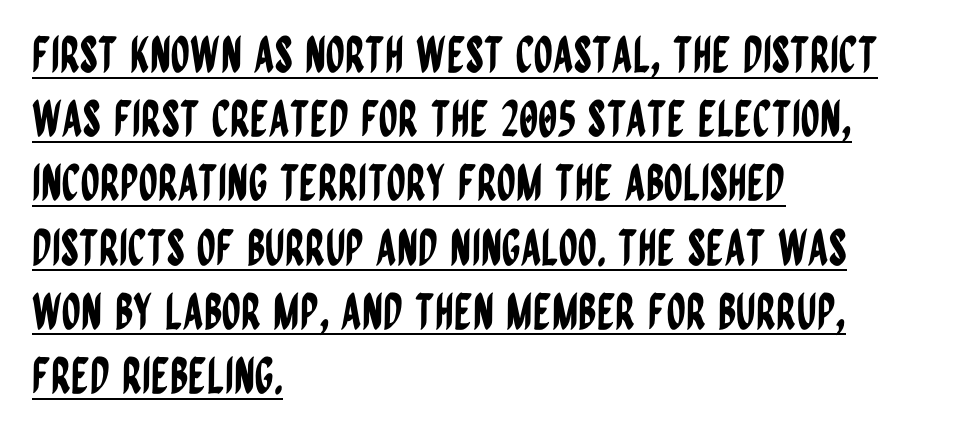
{"serif": "no", "italic": "no", "width": "condensed", "stroke_contrast": "low", "x_height": "large", "monospaced": "no", "underline": "yes", "align": "left", "line_spacing": "normal", "line_spacing_ratio": 1.31, "letter_spacing": "normal", "letter_spacing_em": 0.0, "glyph_px": 49}
